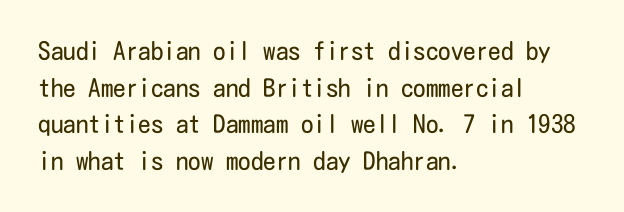
Q: Is the text bold? A: No.
Q: Is the text italic (slanted)? A: No, it is upright.
Q: Is the text underlined? A: No.
Q: How is the paragraph aligned? A: Left-aligned.
Q: Is the spacing between letters normal or unusually wide? A: Normal.
Q: Is the spacing between lines tight, normal or loose? A: Normal.
